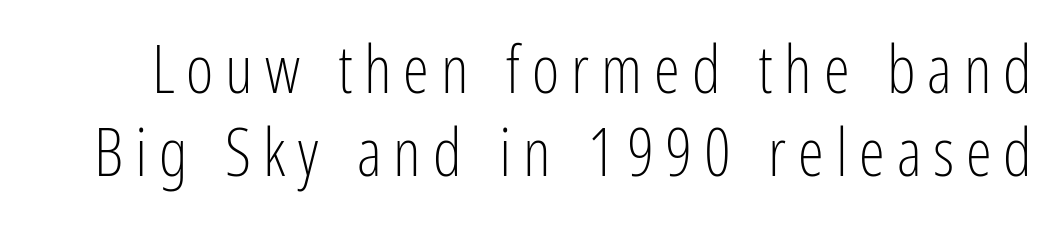
{"serif": "no", "italic": "no", "bold": "no", "weight": "light", "width": "condensed", "stroke_contrast": "low", "x_height": "medium", "monospaced": "no", "underline": "no", "line_spacing": "normal", "line_spacing_ratio": 1.26, "glyph_px": 66}
